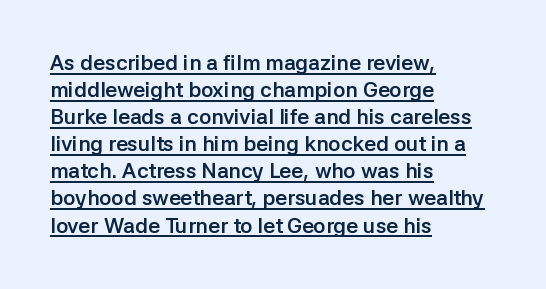
{"italic": "no", "bold": "yes", "underline": "yes", "align": "left", "line_spacing": "normal", "line_spacing_ratio": 1.29, "letter_spacing": "normal", "letter_spacing_em": 0.0, "glyph_px": 21}
